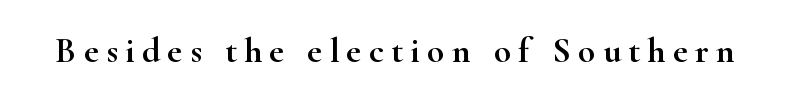
The image shows 36 px wide serif type, upright; set unusually wide letter spacing (+0.2 em), not underlined; high stroke contrast and a small x-height.
